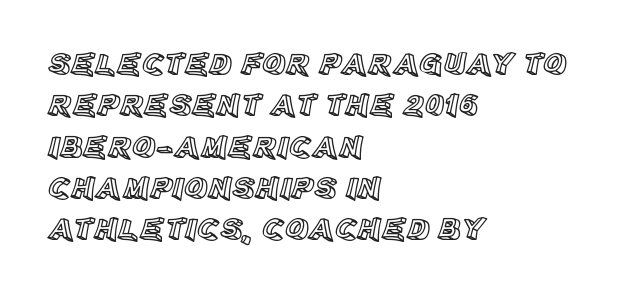
The image shows 32 px text type; set left-aligned, normal line spacing (1.29x), normal letter spacing, not underlined; a large x-height.
